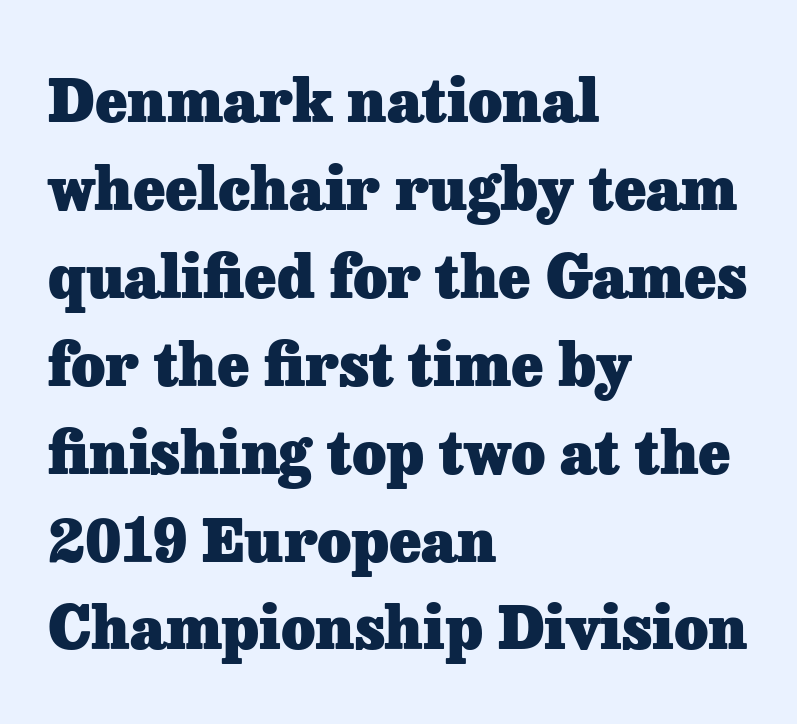
{"serif": "yes", "italic": "no", "bold": "yes", "weight": "heavy", "width": "normal", "stroke_contrast": "low", "x_height": "medium", "monospaced": "no", "underline": "no", "align": "left", "line_spacing": "normal", "line_spacing_ratio": 1.49, "letter_spacing": "normal", "letter_spacing_em": 0.0, "glyph_px": 59}
